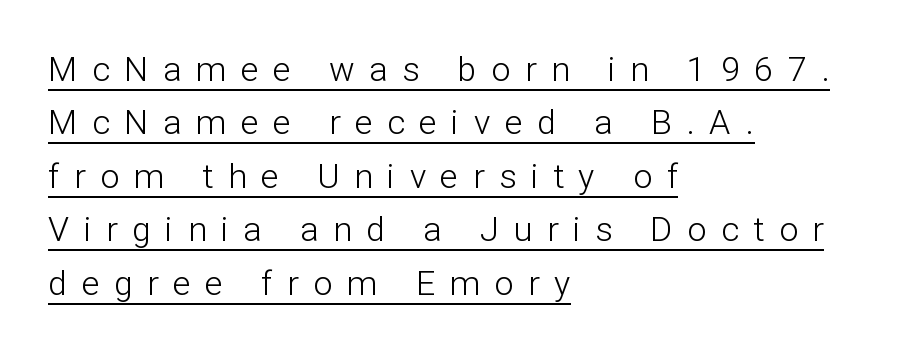
Posture: vertical. The rendered words wear a rule along their underside. This is not heavy type; no bold has been used. These lines sit exactly where default settings would place them.
